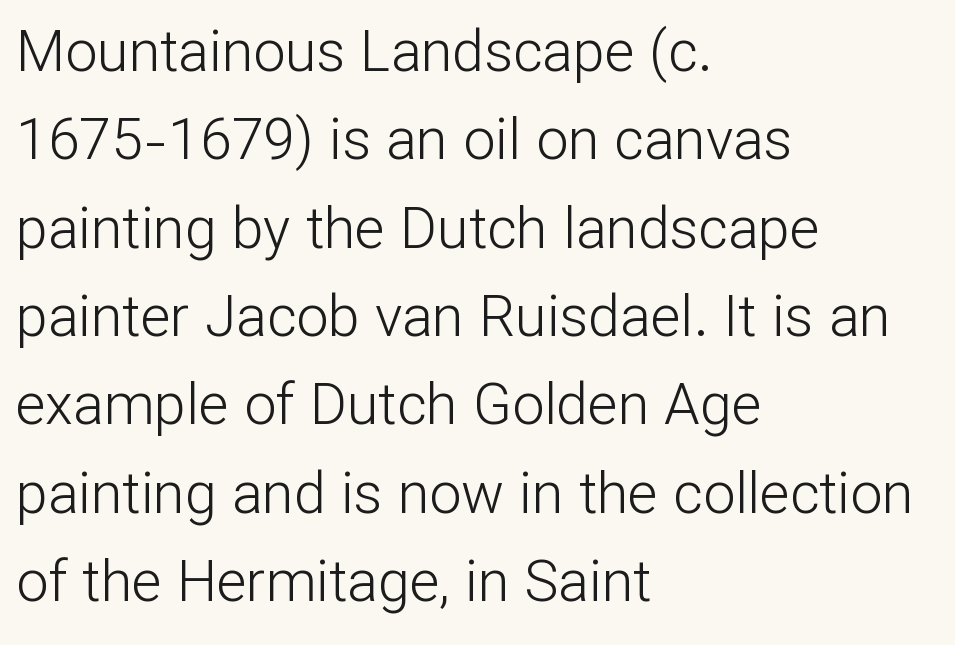
{"serif": "no", "italic": "no", "bold": "no", "weight": "light", "width": "normal", "stroke_contrast": "low", "x_height": "medium", "monospaced": "no", "underline": "no", "align": "left", "line_spacing": "normal", "line_spacing_ratio": 1.55, "letter_spacing": "normal", "letter_spacing_em": 0.0, "glyph_px": 57}
